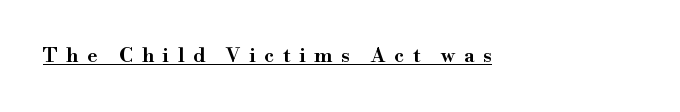
Every character sits straight up, as roman type does. The tracking reads as deliberately expanded to a designer's eye. Each glyph is drawn with semibold strokes, heavier than normal yet not fully bold. The glyphs are accompanied by a horizontal stroke just below them.
